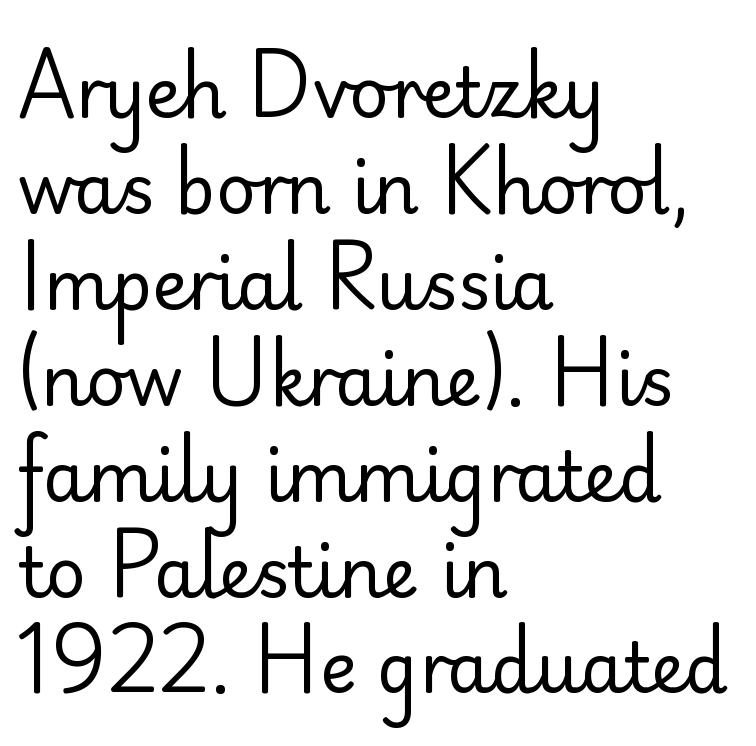
{"serif": "no", "italic": "no", "bold": "no", "weight": "regular", "width": "normal", "stroke_contrast": "low", "x_height": "small", "monospaced": "no", "underline": "no", "align": "left", "line_spacing": "normal", "line_spacing_ratio": 1.39, "letter_spacing": "normal", "letter_spacing_em": 0.0, "glyph_px": 69}
